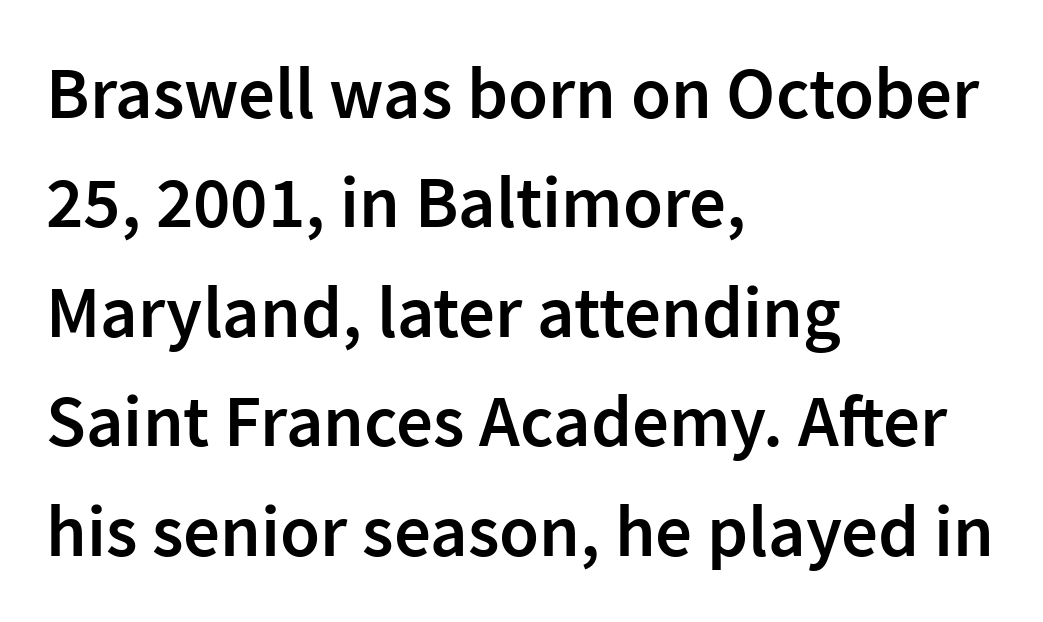
Q: Is the text bold? A: Semi-bold.
Q: Is the text italic (slanted)? A: No, it is upright.
Q: Is the typeface a serif or a sans-serif typeface? A: Sans-serif.
Q: Is the text underlined? A: No.
Q: How is the paragraph aligned? A: Left-aligned.
Q: Is the spacing between letters normal or unusually wide? A: Normal.
Q: Is the spacing between lines tight, normal or loose? A: Normal.
Q: Width (condensed, normal, or wide)? A: Normal.
Q: Stroke contrast? A: Low.
Q: x-height? A: Medium.
Q: Monospaced? A: No.
